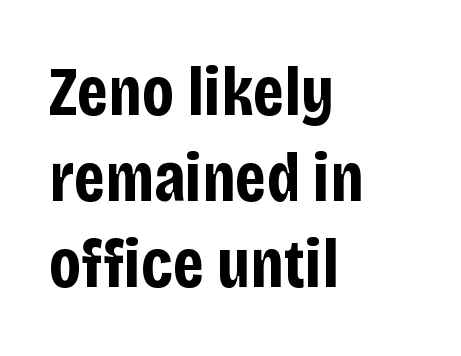
A bare baseline throughout the passage. Does extra space separate the letters? No, they use regular spacing. The lines in this sample share a left origin and differ only in where they stop. Is the type bold? Yes — the strokes are clearly thick and heavy.
